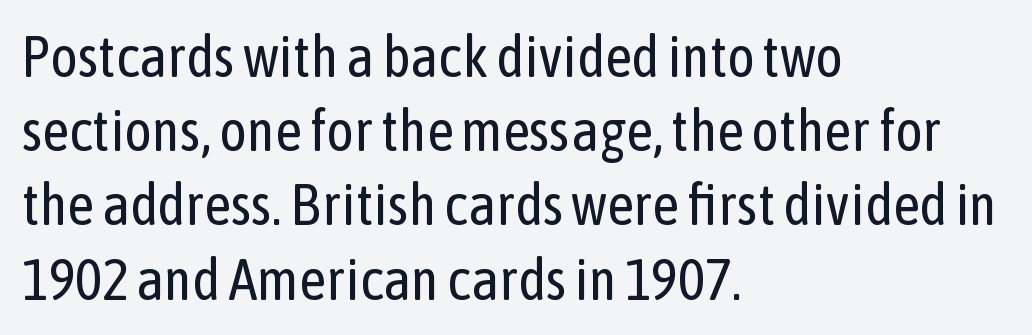
Q: Is the text bold? A: No.
Q: Is the text italic (slanted)? A: No, it is upright.
Q: Is the typeface a serif or a sans-serif typeface? A: Sans-serif.
Q: Is the text underlined? A: No.
Q: How is the paragraph aligned? A: Left-aligned.
Q: Is the spacing between letters normal or unusually wide? A: Normal.
Q: Is the spacing between lines tight, normal or loose? A: Normal.
Q: Width (condensed, normal, or wide)? A: Condensed.
Q: Stroke contrast? A: Low.
Q: x-height? A: Medium.
Q: Monospaced? A: No.
